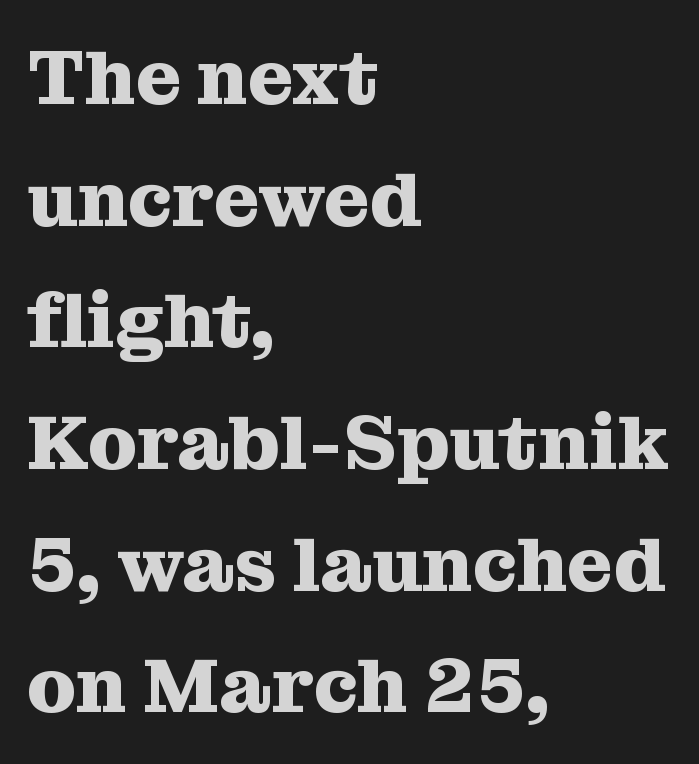
Q: Is the text bold? A: Yes.
Q: Is the text italic (slanted)? A: No, it is upright.
Q: Is the typeface a serif or a sans-serif typeface? A: Serif.
Q: Is the text underlined? A: No.
Q: How is the paragraph aligned? A: Left-aligned.
Q: Is the spacing between letters normal or unusually wide? A: Normal.
Q: Is the spacing between lines tight, normal or loose? A: Normal.
Q: Width (condensed, normal, or wide)? A: Normal.
Q: Stroke contrast? A: Medium.
Q: x-height? A: Medium.
Q: Monospaced? A: No.
